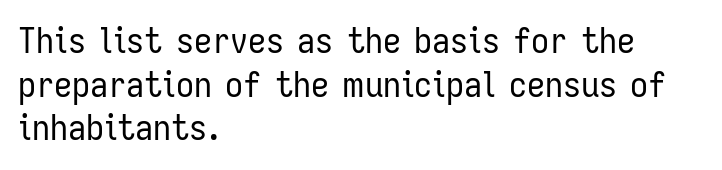
{"serif": "no", "italic": "no", "bold": "no", "weight": "regular", "width": "condensed", "stroke_contrast": "low", "x_height": "medium", "monospaced": "no", "underline": "no", "align": "left", "line_spacing_ratio": 1.21, "letter_spacing": "normal", "letter_spacing_em": 0.0, "glyph_px": 36}
